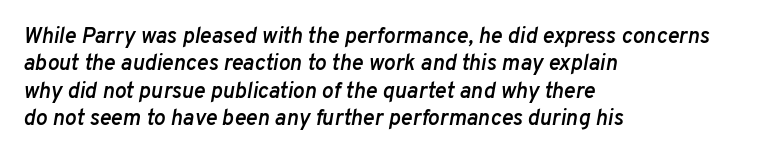
The image shows 22 px text type, italic (leaning right); set left-aligned, normal line spacing (1.25x), normal letter spacing, not underlined.
